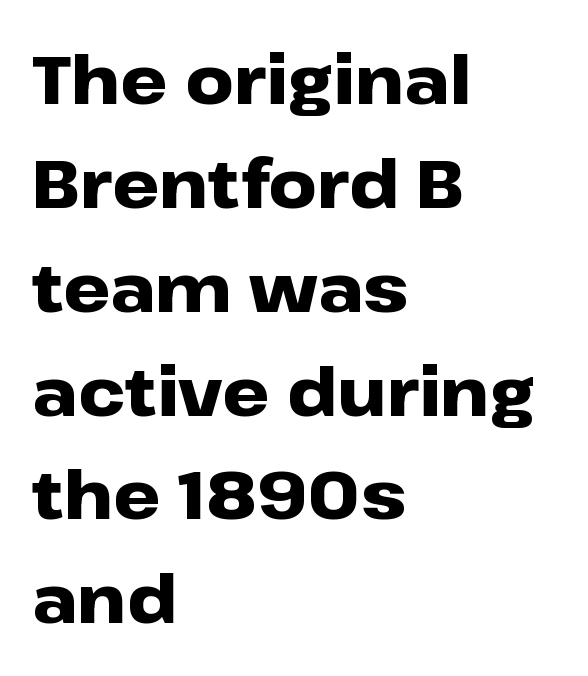
The image shows 67 px heavy, wide sans-serif type, upright; set left-aligned, normal line spacing (1.55x), normal letter spacing, not underlined; low stroke contrast and a medium x-height.
